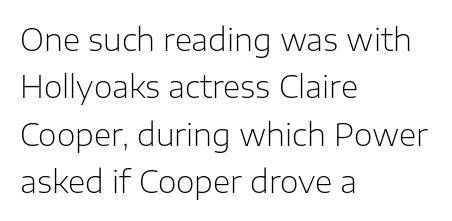
Ordinary non-slanted type is in use. Horizontal alignment here is leftward, the default for most running prose. Vertical spacing — default. Stems here are at most as thick as an everyday book face. The letters sit at their default tracking, neither squeezed nor spread. The designer went with a sans here, leaving each stem footless.
